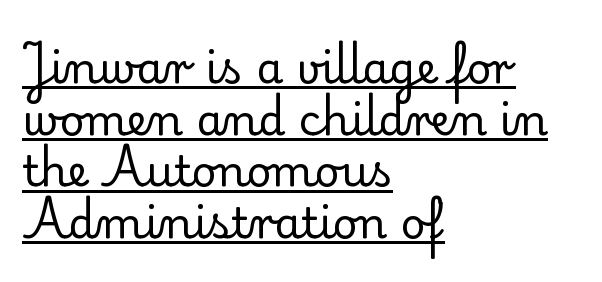
Q: Is the text bold? A: No.
Q: Is the text italic (slanted)? A: No, it is upright.
Q: Is the typeface a serif or a sans-serif typeface? A: Serif.
Q: Is the text underlined? A: Yes.
Q: How is the paragraph aligned? A: Left-aligned.
Q: Is the spacing between letters normal or unusually wide? A: Normal.
Q: Width (condensed, normal, or wide)? A: Normal.
Q: Stroke contrast? A: Low.
Q: x-height? A: Small.
Q: Monospaced? A: No.
